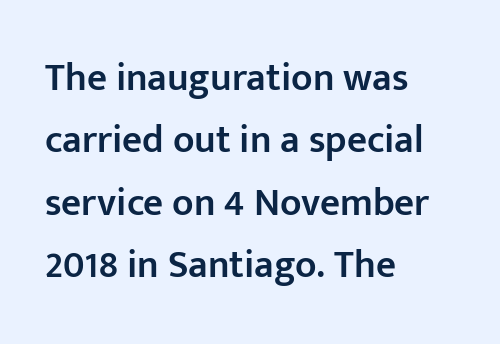
Q: Is the text bold? A: Semi-bold.
Q: Is the text italic (slanted)? A: No, it is upright.
Q: Is the typeface a serif or a sans-serif typeface? A: Sans-serif.
Q: Is the text underlined? A: No.
Q: How is the paragraph aligned? A: Left-aligned.
Q: Is the spacing between letters normal or unusually wide? A: Normal.
Q: Is the spacing between lines tight, normal or loose? A: Normal.
Q: Width (condensed, normal, or wide)? A: Normal.
Q: Stroke contrast? A: Low.
Q: x-height? A: Medium.
Q: Monospaced? A: No.
